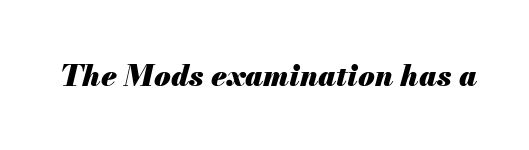
{"italic": "yes", "lean": "right", "slant_degrees": 13, "bold": "yes", "weight": "heavy", "width": "normal", "stroke_contrast": "medium", "x_height": "small", "monospaced": "no", "underline": "no", "letter_spacing": "normal", "letter_spacing_em": 0.0, "glyph_px": 30}
